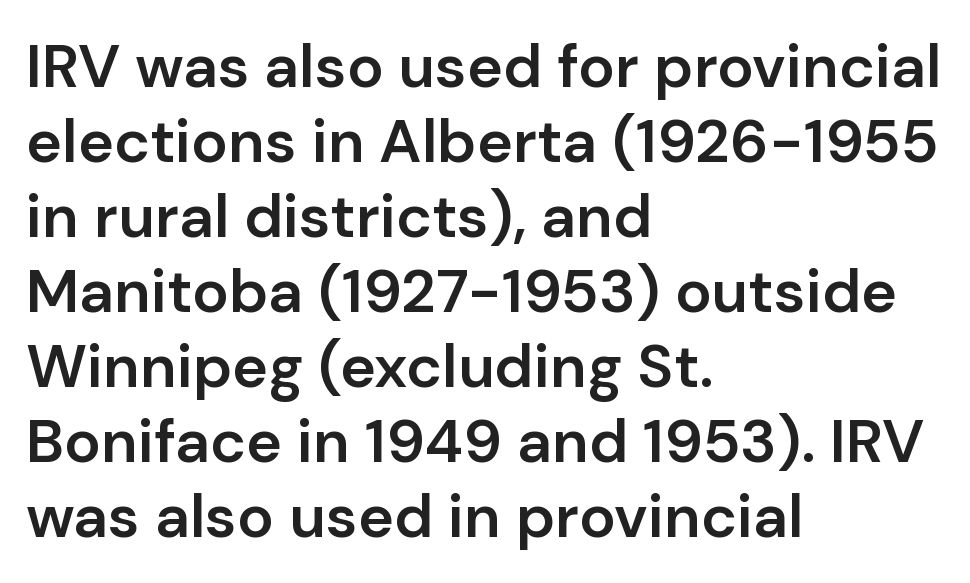
{"serif": "no", "italic": "no", "bold": "semi", "weight": "semibold", "width": "normal", "stroke_contrast": "low", "x_height": "medium", "monospaced": "no", "underline": "no", "align": "left", "line_spacing_ratio": 1.23, "letter_spacing": "normal", "letter_spacing_em": 0.0, "glyph_px": 61}
